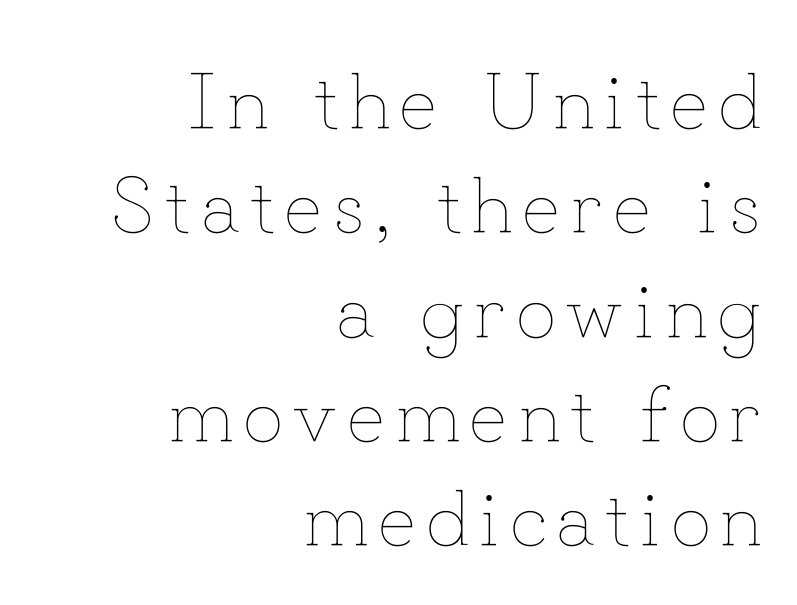
A quiet, ordinary-to-light weight characterises the typeface. If you measured baseline to baseline, you'd find a middling distance. Anything drawn beneath the words? Only blank space. The lettering stays uniformly vertical, giving the passage a roman look. One-word summary of the alignment: right.
